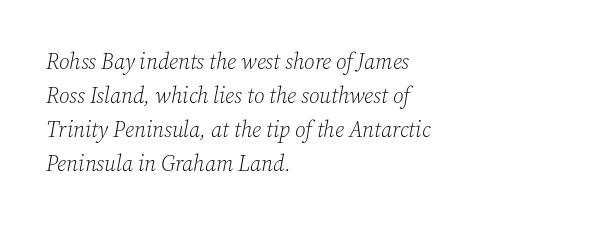
{"italic": "yes", "lean": "right", "slant_degrees": 12, "bold": "no", "underline": "no", "align": "left", "line_spacing": "normal", "line_spacing_ratio": 1.55, "letter_spacing": "normal", "letter_spacing_em": 0.0, "glyph_px": 22}
